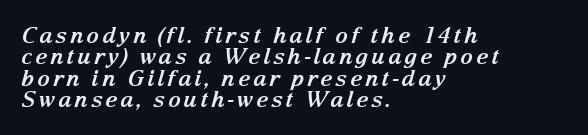
The image shows 22 px bold type, italic (leaning right); set left-aligned, tight line spacing (0.97x), not underlined.
